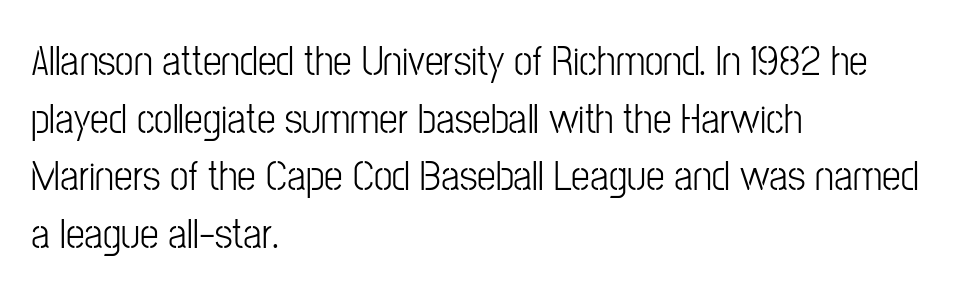
Q: Is the text bold? A: No.
Q: Is the text italic (slanted)? A: No, it is upright.
Q: Is the typeface a serif or a sans-serif typeface? A: Sans-serif.
Q: Is the text underlined? A: No.
Q: How is the paragraph aligned? A: Left-aligned.
Q: Is the spacing between letters normal or unusually wide? A: Normal.
Q: Is the spacing between lines tight, normal or loose? A: Normal.
Q: Width (condensed, normal, or wide)? A: Condensed.
Q: Stroke contrast? A: Low.
Q: x-height? A: Medium.
Q: Monospaced? A: No.
